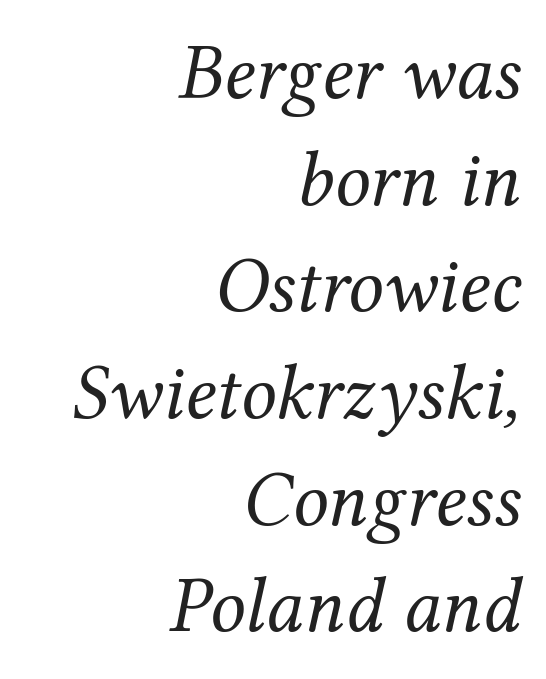
{"serif": "yes", "italic": "yes", "lean": "right", "slant_degrees": 12, "bold": "no", "weight": "regular", "width": "normal", "stroke_contrast": "medium", "x_height": "medium", "monospaced": "no", "underline": "no", "align": "right", "line_spacing": "normal", "line_spacing_ratio": 1.35, "letter_spacing": "normal", "letter_spacing_em": 0.0, "glyph_px": 79}
